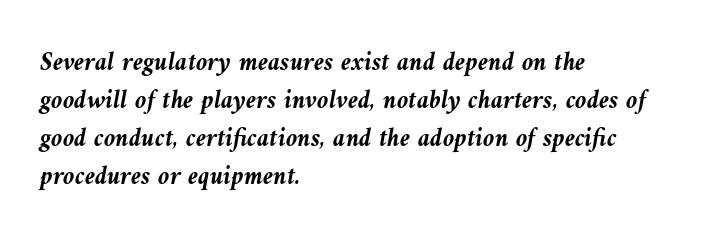
Bare-footed words on every line. Designer's note — italics engaged. Horizontal bands of white between lines are of average thickness. A student would call this left alignment; a typographer would say flush left, rag right. The line texture is even and compact thanks to regular tracking. Stroke thickness is high; the sample reads as a true bold.
